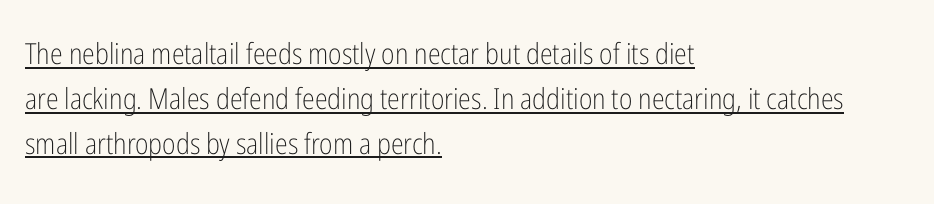
{"serif": "no", "italic": "no", "bold": "no", "weight": "light", "width": "condensed", "stroke_contrast": "low", "x_height": "medium", "monospaced": "no", "underline": "yes", "align": "left", "line_spacing": "normal", "line_spacing_ratio": 1.55, "letter_spacing": "normal", "letter_spacing_em": 0.0, "glyph_px": 29}
